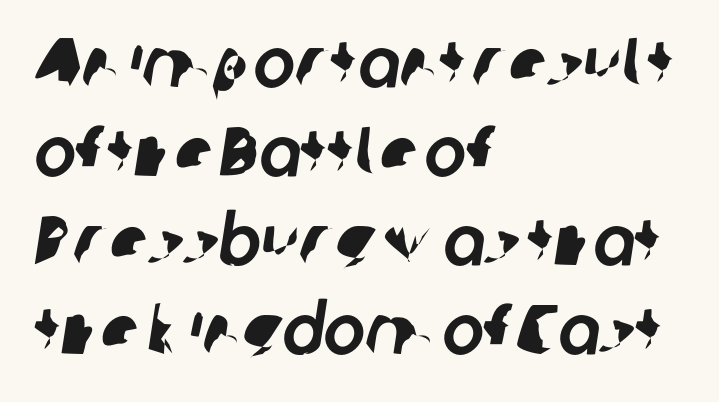
Students, note that the glyphs here touch the page at normal intervals. This sample uses a sans-serif face. The zone under the glyphs is completely vacant. In terms of leading, this rendering sits right in the middle.
